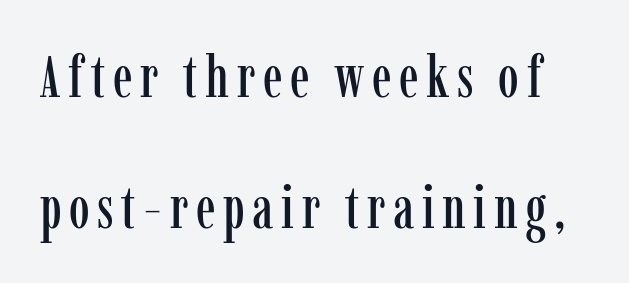
Q: Is the text italic (slanted)? A: No, it is upright.
Q: Is the typeface a serif or a sans-serif typeface? A: Serif.
Q: Is the text underlined? A: No.
Q: Is the spacing between lines tight, normal or loose? A: Loose.
Q: Width (condensed, normal, or wide)? A: Condensed.
Q: Stroke contrast? A: Low.
Q: x-height? A: Medium.
Q: Monospaced? A: No.
